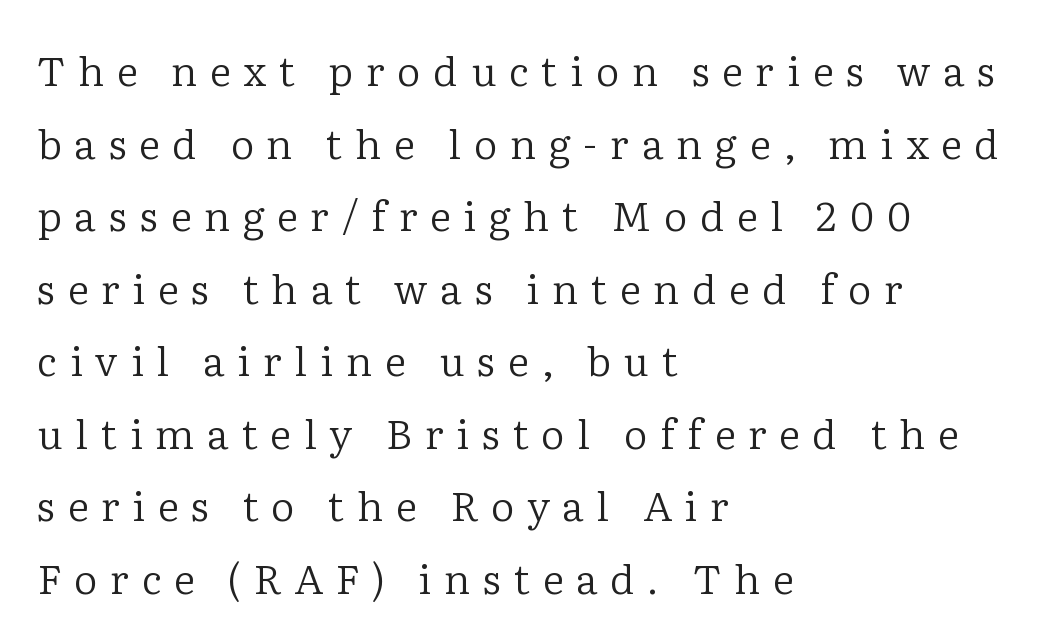
Only glyphs here, with clear space below each row. The passage shown is typeset with a serif family. The letters advance in unequal steps, a hallmark of proportional type. Designer's note — italics off, roman on.
